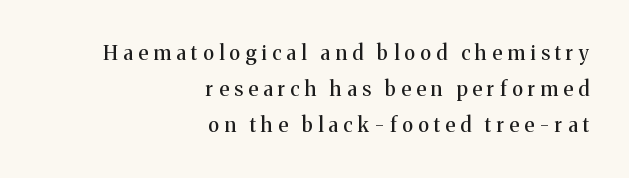
Does the lettering tilt? It doesn't — this is upright. Check the space under the baseline: it is left empty. Is the block centered? No — it sits flush against the right margin. The passage shown has open, widely tracked lettering throughout.
